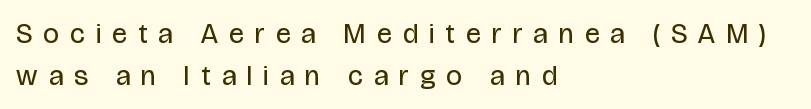
Q: Is the text bold? A: No.
Q: Is the text italic (slanted)? A: No, it is upright.
Q: Is the typeface a serif or a sans-serif typeface? A: Sans-serif.
Q: Is the text underlined? A: No.
Q: How is the paragraph aligned? A: Left-aligned.
Q: Is the spacing between letters normal or unusually wide? A: Unusually wide.
Q: Is the spacing between lines tight, normal or loose? A: Normal.
Q: Width (condensed, normal, or wide)? A: Condensed.
Q: Stroke contrast? A: Low.
Q: x-height? A: Large.
Q: Monospaced? A: No.
